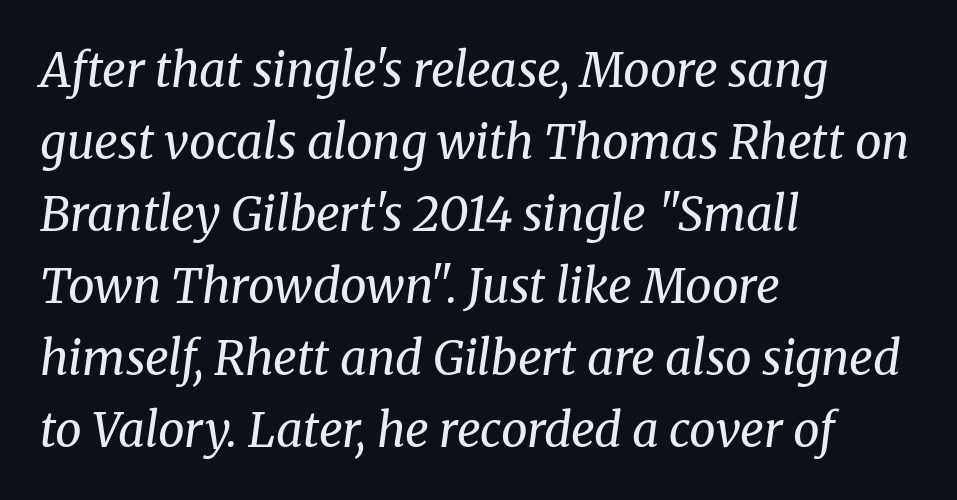
{"serif": "yes", "italic": "yes", "lean": "right", "slant_degrees": 8, "bold": "no", "weight": "regular", "width": "normal", "stroke_contrast": "medium", "x_height": "medium", "monospaced": "no", "underline": "no", "align": "left", "line_spacing": "normal", "line_spacing_ratio": 1.53, "letter_spacing": "normal", "letter_spacing_em": 0.0, "glyph_px": 47}
